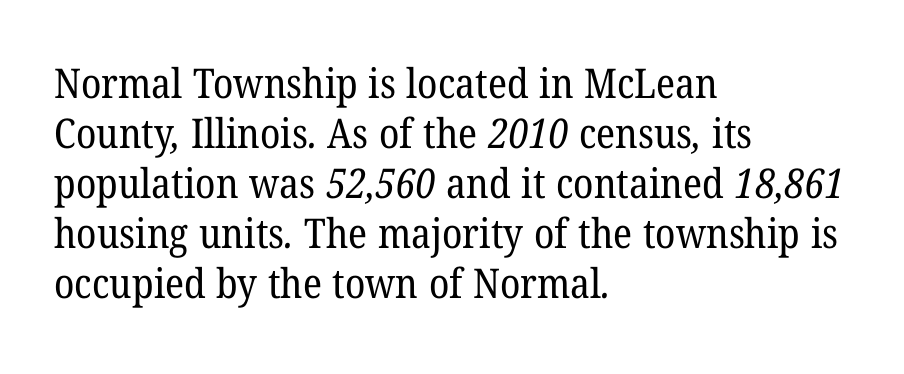
Q: Is the text bold? A: No.
Q: Is the typeface a serif or a sans-serif typeface? A: Serif.
Q: Is the text underlined? A: No.
Q: How is the paragraph aligned? A: Left-aligned.
Q: Is the spacing between letters normal or unusually wide? A: Normal.
Q: Width (condensed, normal, or wide)? A: Normal.
Q: Stroke contrast? A: Low.
Q: x-height? A: Medium.
Q: Monospaced? A: No.
